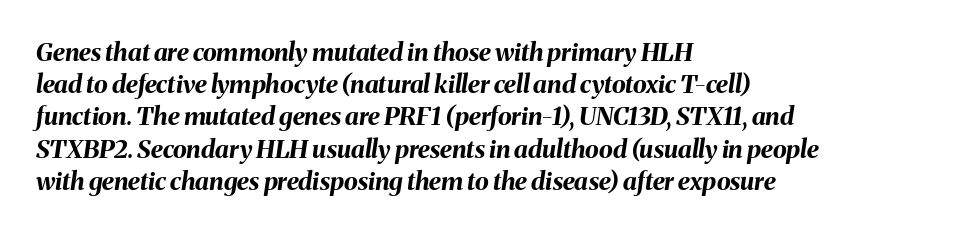
{"italic": "yes", "lean": "right", "slant_degrees": 8, "bold": "yes", "underline": "no", "align": "left", "line_spacing": "normal", "line_spacing_ratio": 1.29, "letter_spacing": "normal", "letter_spacing_em": 0.0, "glyph_px": 25}
